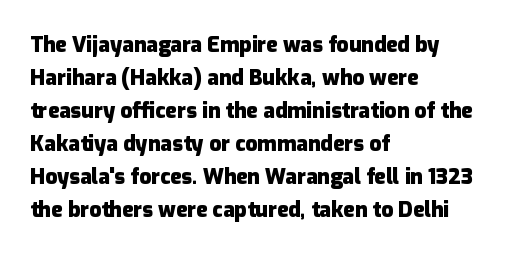
{"italic": "no", "bold": "yes", "underline": "no", "align": "left", "line_spacing": "normal", "line_spacing_ratio": 1.57, "letter_spacing": "normal", "letter_spacing_em": 0.0, "glyph_px": 21}
